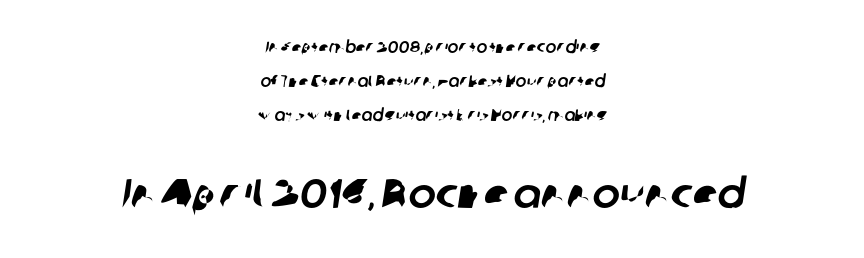
Q: Is the typeface a serif or a sans-serif typeface? A: Sans-serif.
Q: Is the text underlined? A: No.
Q: How is the paragraph aligned? A: Centered.
Q: Is the spacing between letters normal or unusually wide? A: Normal.
Q: Is the spacing between lines tight, normal or loose? A: Loose.
Q: Which block of text is set in a larger size, the first (top) or the second (bottom)? A: The second (bottom) one.
Q: Width (condensed, normal, or wide)? A: Normal.
Q: Stroke contrast? A: Low.
Q: x-height? A: Medium.
Q: Monospaced? A: No.
